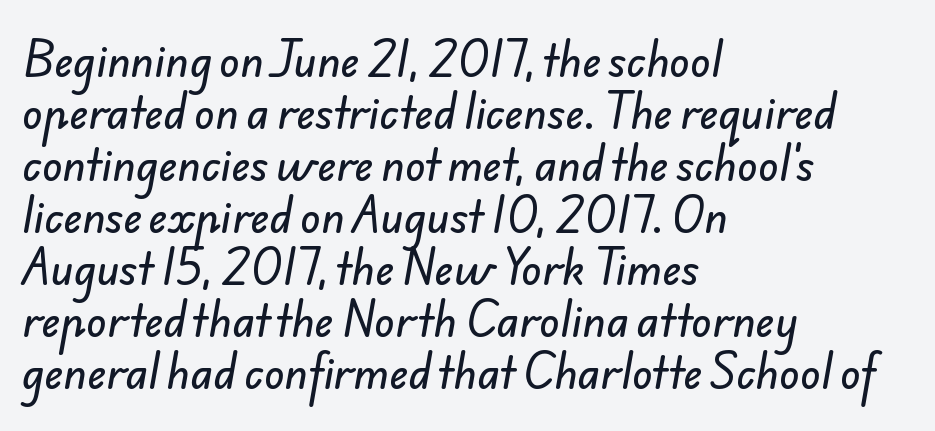
The image shows 42 px sans-serif type; set left-aligned, line spacing 1.24x, normal letter spacing, not underlined; low stroke contrast and a small x-height.
